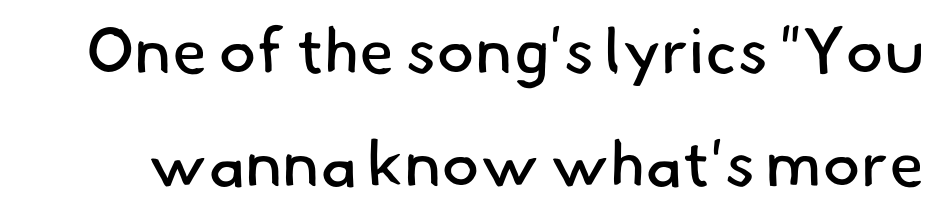
Check the space under the baseline: it is left empty. Default kerning and tracking; the words read as compact shapes. Stems here are at most as thick as an everyday book face. Type style note: lacks serifs.
